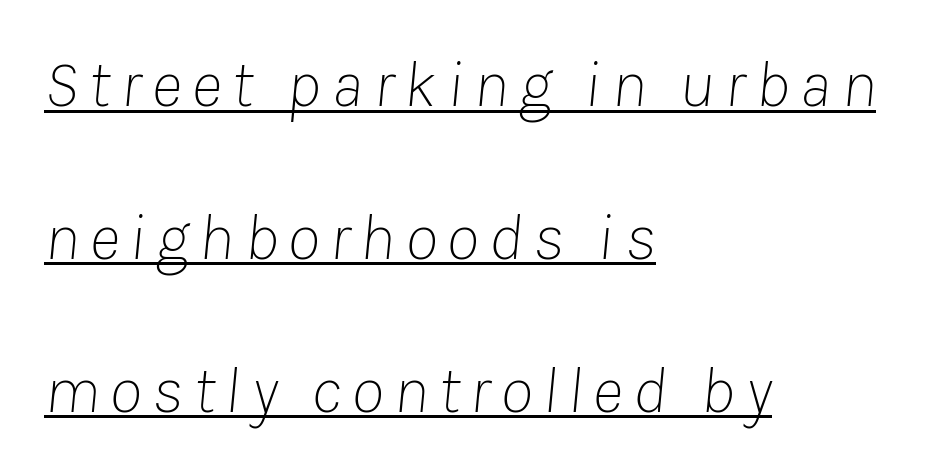
What's the leading like? Stretched, with rows far apart. Slanted lettering throughout. Caption: face not bold, strokes unweighted. Short and long lines alike share a common starting point at left. Character widths vary here, with narrow letters taking less room than wide ones.
